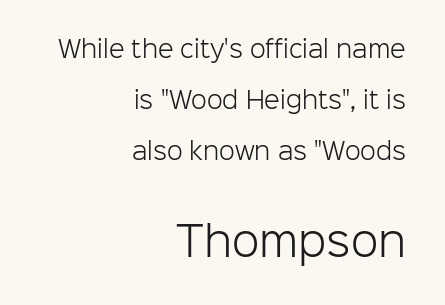
Q: Is the text bold? A: No.
Q: Is the text italic (slanted)? A: No, it is upright.
Q: Is the typeface a serif or a sans-serif typeface? A: Sans-serif.
Q: Is the text underlined? A: No.
Q: How is the paragraph aligned? A: Right-aligned.
Q: Is the spacing between letters normal or unusually wide? A: Normal.
Q: Is the spacing between lines tight, normal or loose? A: Loose.
Q: Which block of text is set in a larger size, the first (top) or the second (bottom)? A: The second (bottom) one.
Q: Width (condensed, normal, or wide)? A: Normal.
Q: Stroke contrast? A: Low.
Q: x-height? A: Medium.
Q: Monospaced? A: No.
